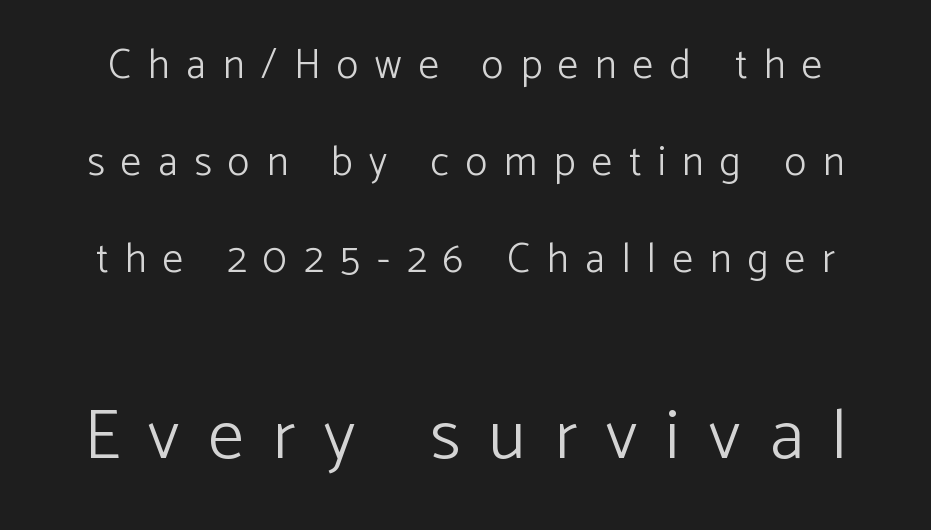
Leading is clearly above the norm, producing a sparse column. Words float on clear page, feet unadorned. Weight class: somewhere from thin through regular. Tracking here is generous; glyphs stand well apart from one another. The typeface chosen for these lines omits serifs.
